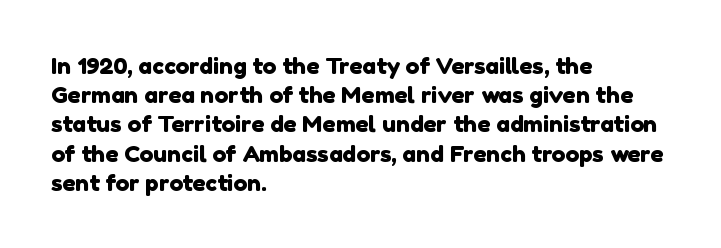
{"underline": "no", "align": "left", "line_spacing": "normal", "line_spacing_ratio": 1.27, "letter_spacing": "normal", "letter_spacing_em": 0.0, "glyph_px": 23}
